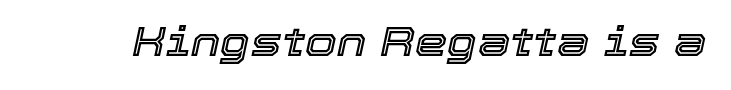
Q: Is the text italic (slanted)? A: Yes, it leans right by about 12 degrees.
Q: Is the text underlined? A: No.
Q: Is the spacing between letters normal or unusually wide? A: Normal.
Q: Width (condensed, normal, or wide)? A: Normal.
Q: x-height? A: Medium.
Q: Monospaced? A: No.
